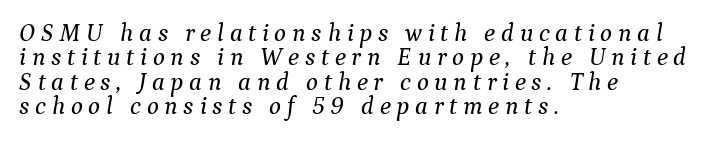
Vertically, the passage feels compressed, each row crowding the next. Is the type slanted? Yes — the strokes lean at a clear angle. The lines are quadded left. The face used here is rendered with a markedly widened letterfit.
